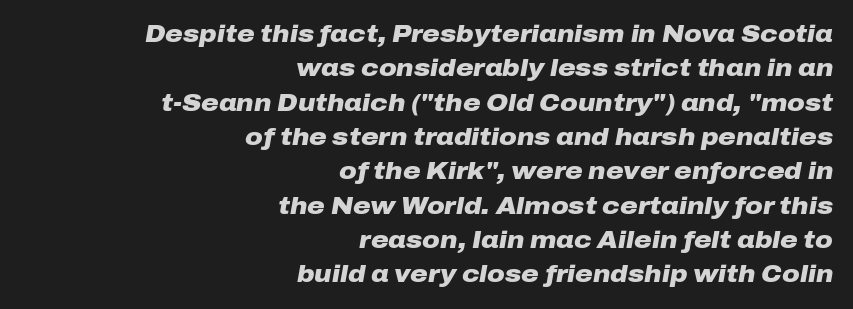
{"italic": "yes", "lean": "right", "slant_degrees": 10, "bold": "yes", "underline": "no", "align": "right", "line_spacing": "normal", "line_spacing_ratio": 1.43, "letter_spacing": "normal", "letter_spacing_em": 0.0, "glyph_px": 24}
